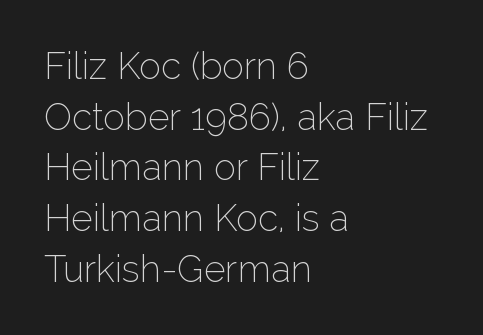
A normal amount of white space separates one row of letters from the next. No chunkiness to these letters — they're not bold. The passage shown has conventional tracking throughout. Does the lettering tilt? It doesn't — this is upright.
